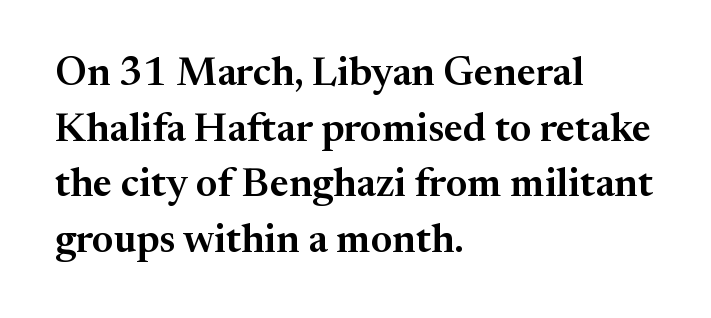
{"serif": "yes", "italic": "no", "width": "normal", "stroke_contrast": "medium", "x_height": "medium", "monospaced": "no", "underline": "no", "align": "left", "line_spacing": "normal", "line_spacing_ratio": 1.39, "letter_spacing": "normal", "letter_spacing_em": 0.0, "glyph_px": 40}
